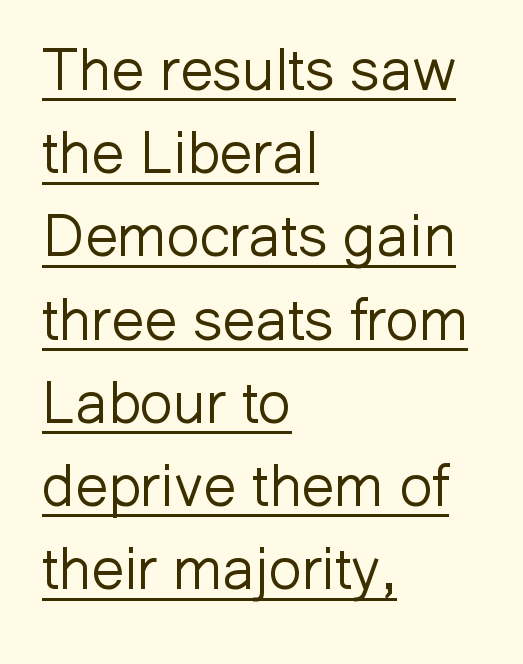
Q: Is the text bold? A: No.
Q: Is the text italic (slanted)? A: No, it is upright.
Q: Is the typeface a serif or a sans-serif typeface? A: Sans-serif.
Q: Is the text underlined? A: Yes.
Q: How is the paragraph aligned? A: Left-aligned.
Q: Is the spacing between letters normal or unusually wide? A: Normal.
Q: Is the spacing between lines tight, normal or loose? A: Normal.
Q: Width (condensed, normal, or wide)? A: Normal.
Q: Stroke contrast? A: Low.
Q: x-height? A: Medium.
Q: Monospaced? A: No.
